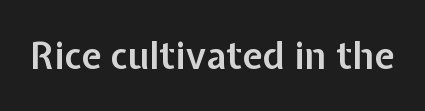
Q: Is the text bold? A: Semi-bold.
Q: Is the text italic (slanted)? A: No, it is upright.
Q: Is the typeface a serif or a sans-serif typeface? A: Sans-serif.
Q: Is the text underlined? A: No.
Q: Is the spacing between letters normal or unusually wide? A: Normal.
Q: Width (condensed, normal, or wide)? A: Normal.
Q: Stroke contrast? A: Low.
Q: x-height? A: Medium.
Q: Monospaced? A: No.
